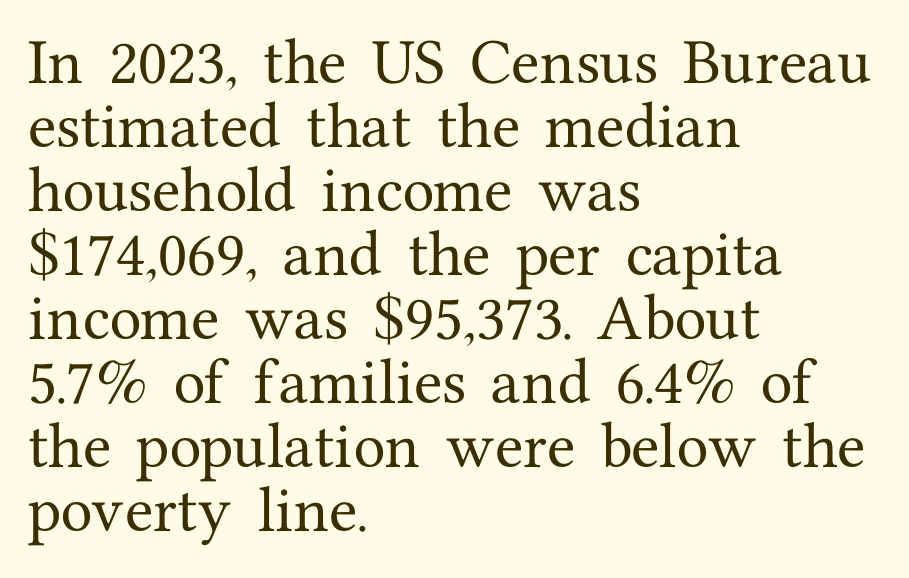
Q: Is the text italic (slanted)? A: No, it is upright.
Q: Is the typeface a serif or a sans-serif typeface? A: Serif.
Q: Is the text underlined? A: No.
Q: How is the paragraph aligned? A: Left-aligned.
Q: Is the spacing between letters normal or unusually wide? A: Normal.
Q: Width (condensed, normal, or wide)? A: Normal.
Q: Stroke contrast? A: Medium.
Q: x-height? A: Medium.
Q: Monospaced? A: No.
